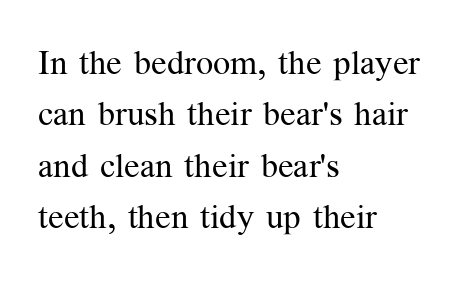
The passage shown is typeset with a serif family. Which margin do the lines hug? The left one — the right edge is uneven. Leading matches the norm, producing a regular column. Descenders hang freely into open space.
